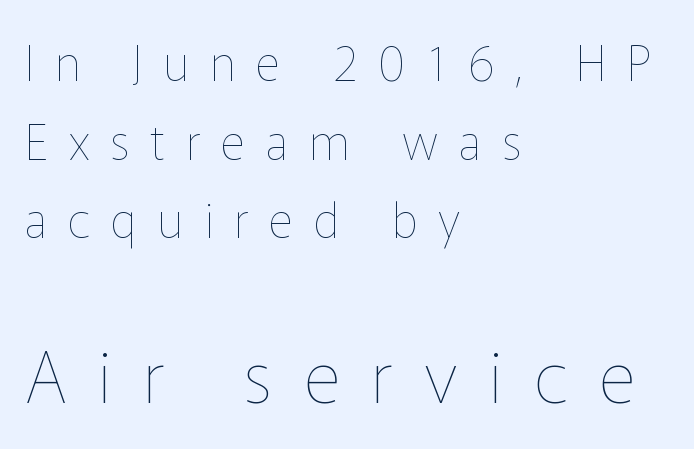
The image shows 72 px thin type, upright; set left-aligned, normal line spacing (1.64x), unusually wide letter spacing (+0.43 em), not underlined; the second (bottom) block is 1.5x larger; low stroke contrast and a medium x-height.
